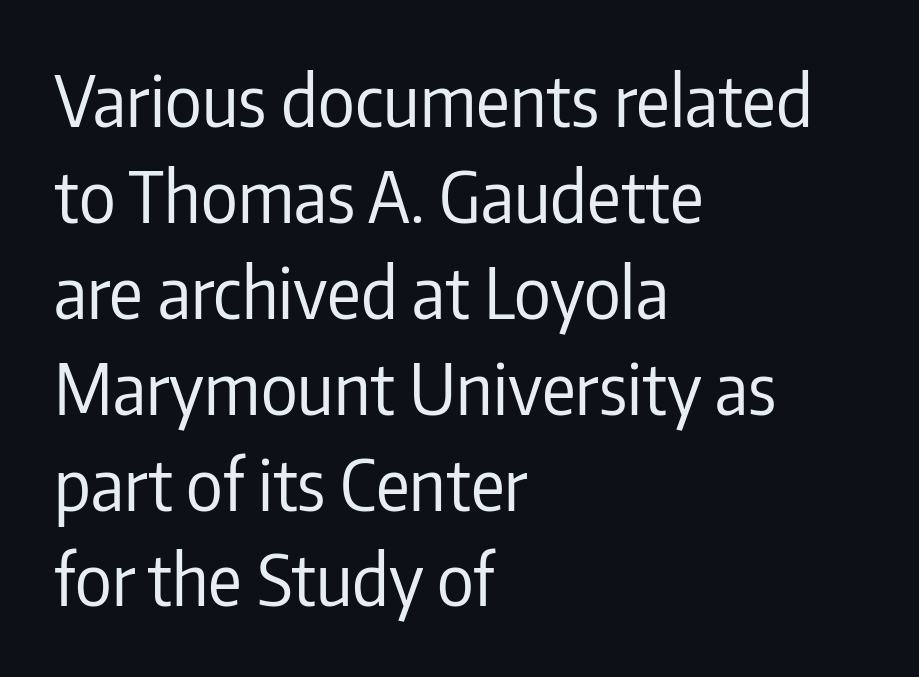
{"serif": "no", "italic": "no", "bold": "no", "weight": "regular", "width": "condensed", "stroke_contrast": "low", "x_height": "medium", "monospaced": "no", "underline": "no", "align": "left", "line_spacing": "normal", "line_spacing_ratio": 1.37, "letter_spacing": "normal", "letter_spacing_em": 0.0, "glyph_px": 70}
